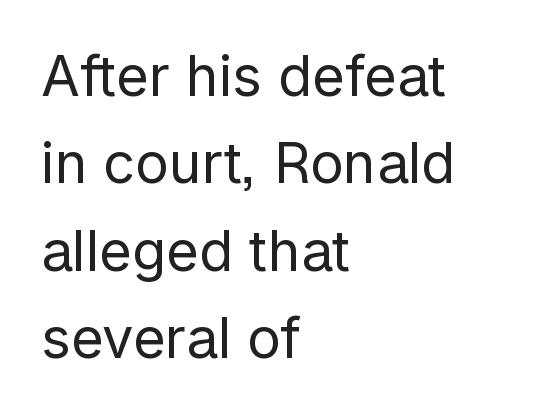
Q: Is the text bold? A: No.
Q: Is the text italic (slanted)? A: No, it is upright.
Q: Is the typeface a serif or a sans-serif typeface? A: Sans-serif.
Q: Is the text underlined? A: No.
Q: How is the paragraph aligned? A: Left-aligned.
Q: Is the spacing between letters normal or unusually wide? A: Normal.
Q: Is the spacing between lines tight, normal or loose? A: Normal.
Q: Width (condensed, normal, or wide)? A: Normal.
Q: Stroke contrast? A: Low.
Q: x-height? A: Medium.
Q: Monospaced? A: No.
